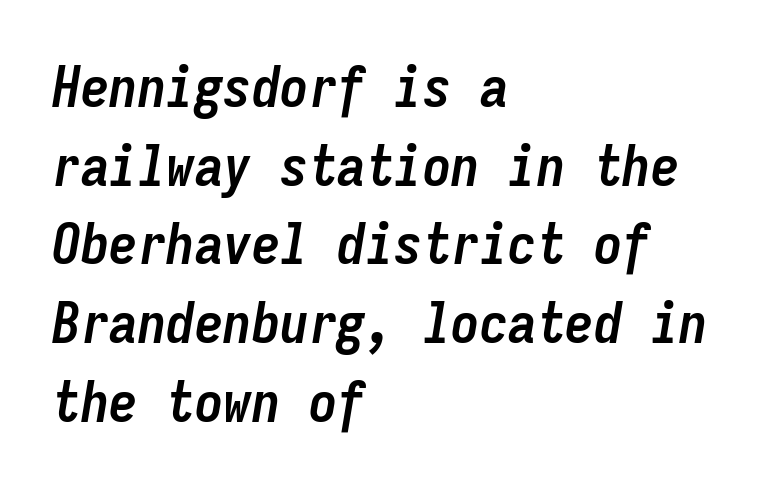
Q: Is the text bold? A: Yes.
Q: Is the text italic (slanted)? A: Yes, it leans right by about 9 degrees.
Q: Is the text underlined? A: No.
Q: How is the paragraph aligned? A: Left-aligned.
Q: Is the spacing between letters normal or unusually wide? A: Normal.
Q: Is the spacing between lines tight, normal or loose? A: Normal.
Q: Width (condensed, normal, or wide)? A: Condensed.
Q: Stroke contrast? A: Low.
Q: x-height? A: Medium.
Q: Monospaced? A: Yes.
